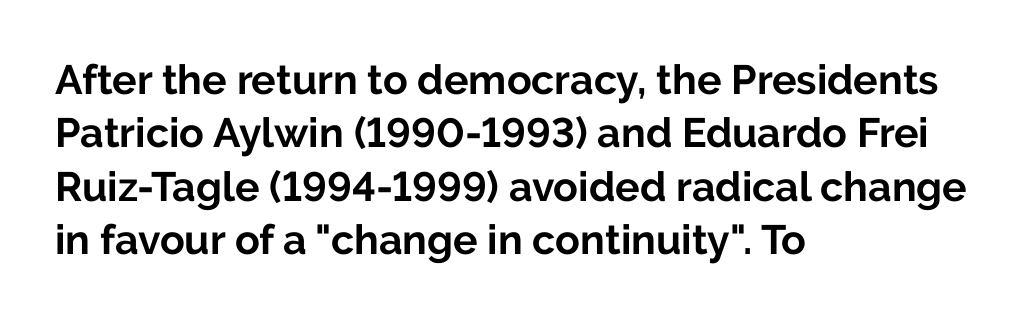
The image shows 41 px bold sans-serif type, upright; set left-aligned, normal line spacing (1.3x), normal letter spacing, not underlined; low stroke contrast and a medium x-height.
